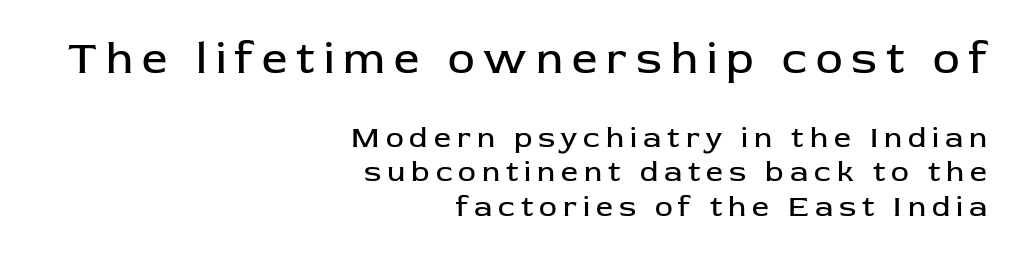
The image shows 45 px regular-weight sans-serif type, upright; set right-aligned, tight line spacing (1.15x), unusually wide letter spacing (+0.2 em), not underlined; the first (top) block is 1.5x larger; low stroke contrast and a medium x-height.
